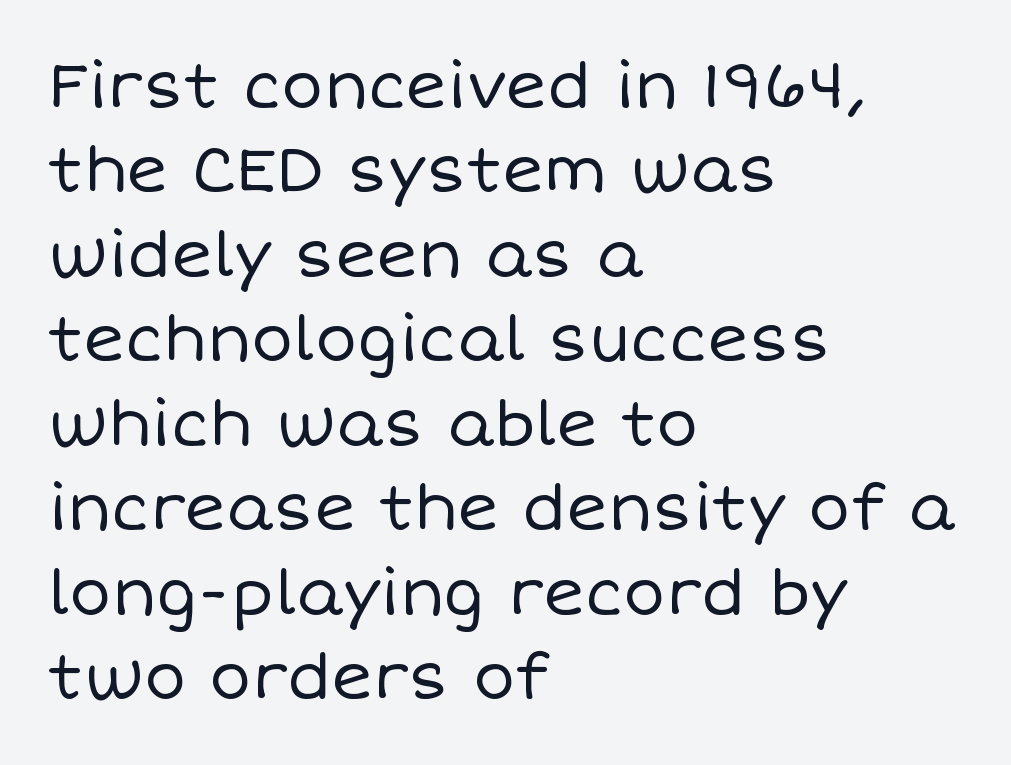
Q: Is the text bold? A: No.
Q: Is the text italic (slanted)? A: No, it is upright.
Q: Is the text underlined? A: No.
Q: How is the paragraph aligned? A: Left-aligned.
Q: Is the spacing between letters normal or unusually wide? A: Normal.
Q: Is the spacing between lines tight, normal or loose? A: Normal.
Q: Width (condensed, normal, or wide)? A: Normal.
Q: Stroke contrast? A: Low.
Q: x-height? A: Large.
Q: Monospaced? A: No.
